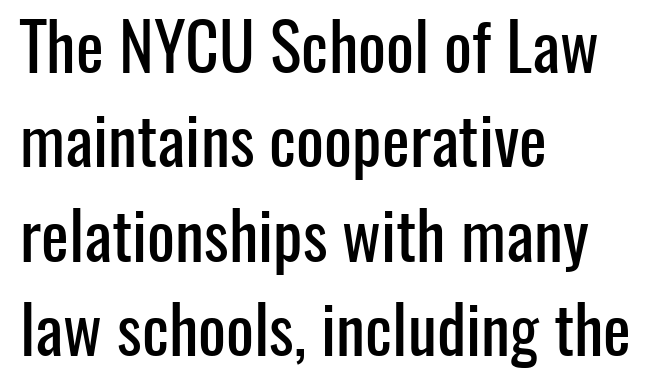
Short and long lines alike share a common starting point at left. A roman cut, with each character standing at attention. Honestly, the row spacing looks completely unremarkable. Is this a sans? Yes — the strokes have no serifs.
